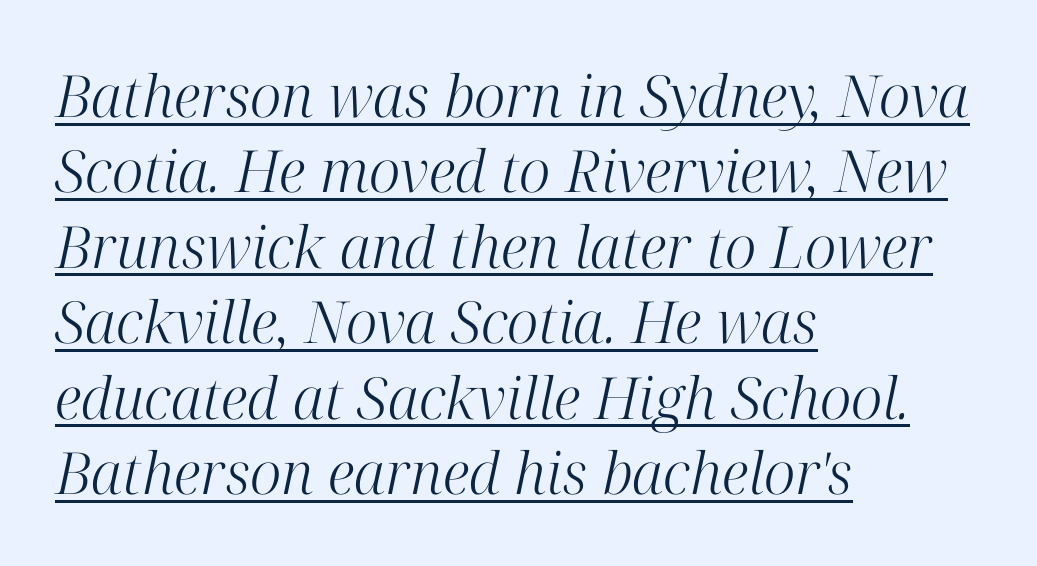
Rows of type keep a routine distance in the vertical direction. This is serif lettering, the kind often seen in printed books. How are the letters spaced? Ordinarily, with no added tracking. Every word sits above its own underline. Alignment: flush left. Observe the lean: these are italic letterforms.
